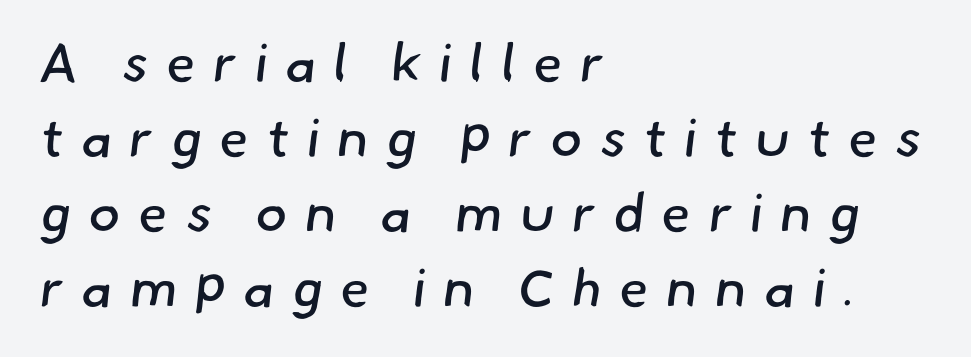
The image shows 54 px regular-weight sans-serif type; set left-aligned, normal line spacing (1.39x), unusually wide letter spacing (+0.32 em), not underlined; low stroke contrast and a small x-height.
